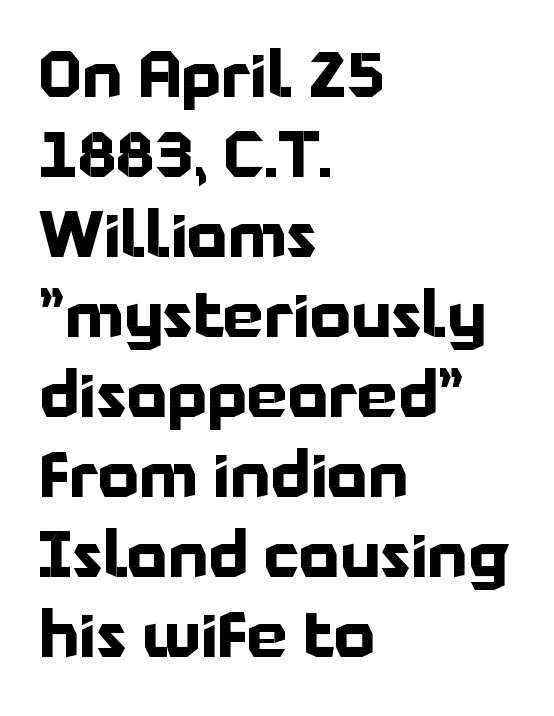
{"serif": "no", "italic": "no", "bold": "yes", "weight": "bold", "width": "normal", "stroke_contrast": "low", "x_height": "medium", "monospaced": "no", "underline": "no", "align": "left", "line_spacing": "normal", "line_spacing_ratio": 1.25, "letter_spacing": "normal", "letter_spacing_em": 0.0, "glyph_px": 64}
